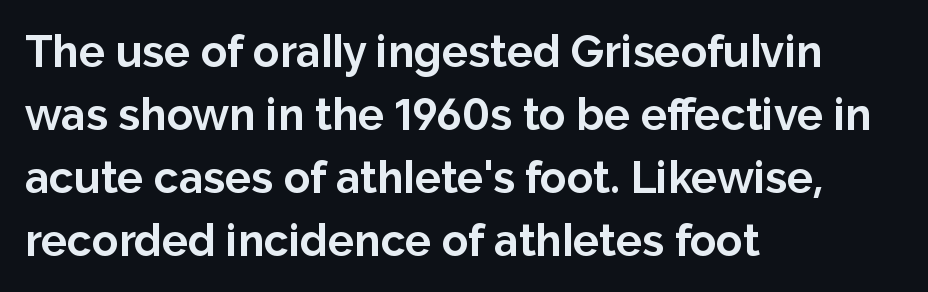
The glyphs have the mass of a bold cut. The rendering uses a moderate line-height, typical for paragraphs. The letters stand upright; this is a roman face. The designer went with a sans here, leaving each stem footless. Clear beneath every line of the passage. You could not count columns in this text — the font is proportionally spaced.
